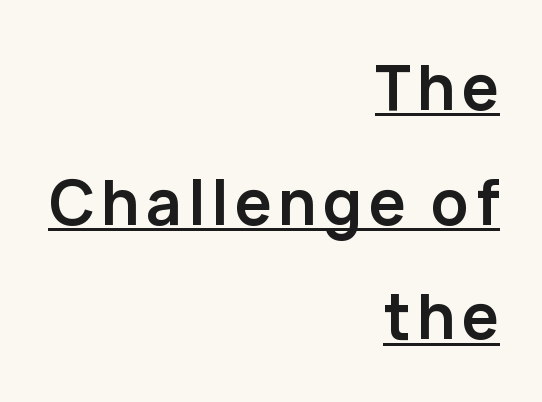
Q: Is the text bold? A: Yes.
Q: Is the text italic (slanted)? A: No, it is upright.
Q: Is the typeface a serif or a sans-serif typeface? A: Sans-serif.
Q: Is the text underlined? A: Yes.
Q: How is the paragraph aligned? A: Right-aligned.
Q: Width (condensed, normal, or wide)? A: Normal.
Q: Stroke contrast? A: Low.
Q: x-height? A: Medium.
Q: Monospaced? A: No.
